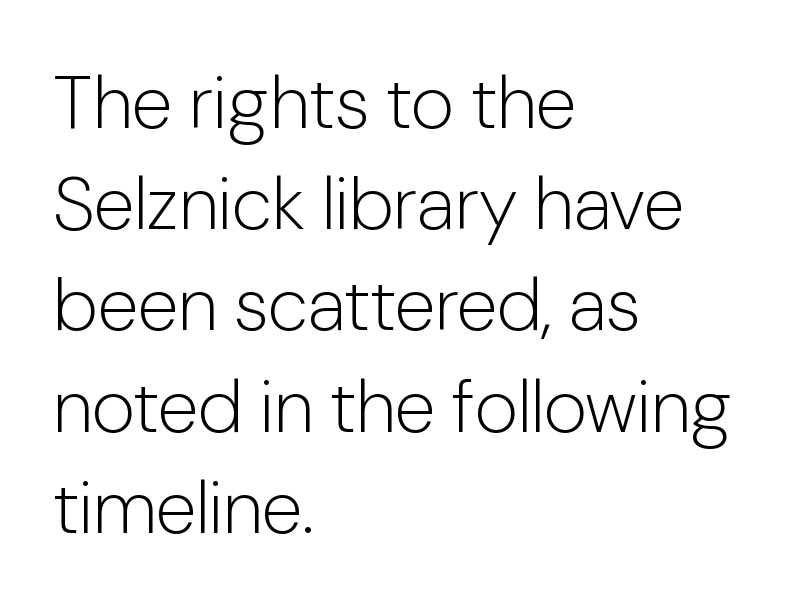
Q: Is the text bold? A: No.
Q: Is the text italic (slanted)? A: No, it is upright.
Q: Is the typeface a serif or a sans-serif typeface? A: Sans-serif.
Q: Is the text underlined? A: No.
Q: How is the paragraph aligned? A: Left-aligned.
Q: Is the spacing between letters normal or unusually wide? A: Normal.
Q: Is the spacing between lines tight, normal or loose? A: Normal.
Q: Width (condensed, normal, or wide)? A: Normal.
Q: Stroke contrast? A: Low.
Q: x-height? A: Medium.
Q: Monospaced? A: No.
